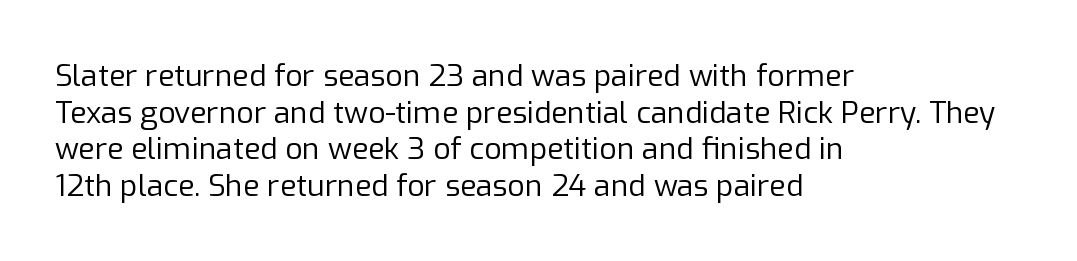
It's the straight-up-and-down kind of type. Heaviness? Minimal to ordinary, like unemphasized prose. Left-aligned paragraph, ragged on the right. How are the letters spaced? Ordinarily, with no added tracking. Character widths vary here, with narrow letters taking less room than wide ones. In terms of letterform style, serifs are entirely absent.
